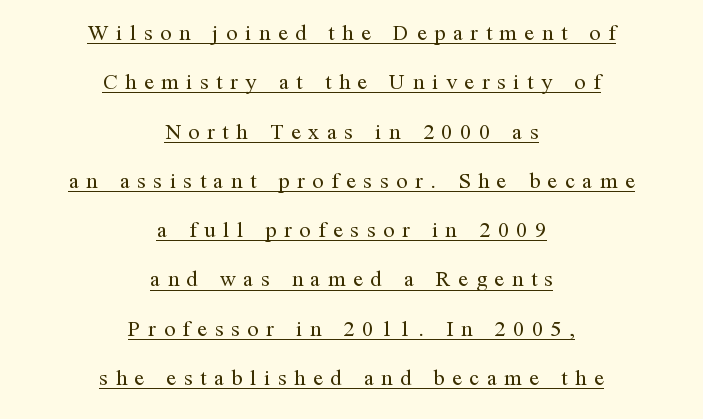
Alignment: centered. Caption: expanded tracking, letters set apart. The weight tops out at a normal text grade. A roman cut, with each character standing at attention. This block would shrink considerably if given ordinary leading; it's expanded now.
